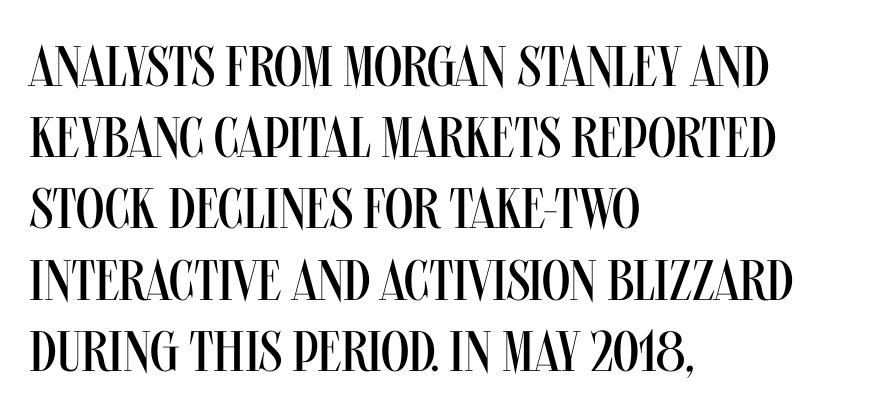
{"serif": "no", "italic": "no", "bold": "no", "weight": "regular", "width": "condensed", "stroke_contrast": "medium", "x_height": "large", "monospaced": "no", "underline": "no", "align": "left", "line_spacing": "normal", "line_spacing_ratio": 1.25, "letter_spacing": "normal", "letter_spacing_em": 0.0, "glyph_px": 57}
